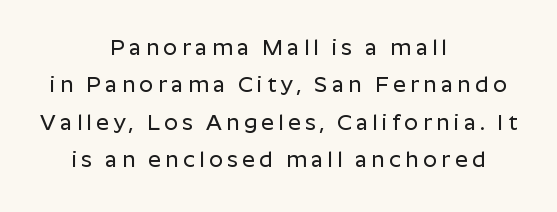
Q: Is the text italic (slanted)? A: No, it is upright.
Q: Is the text underlined? A: No.
Q: How is the paragraph aligned? A: Centered.
Q: Is the spacing between letters normal or unusually wide? A: Unusually wide.
Q: Is the spacing between lines tight, normal or loose? A: Normal.
